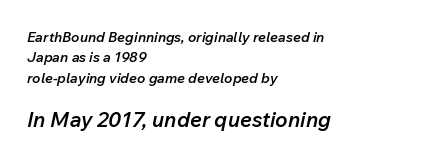
Which margin do the lines hug? The left one — the right edge is uneven. Observe the ordinary spacing: letters are neighbours, not strangers. Moderately thickened strokes mark this as semibold type. The designer gave the closing block more size than the opening block. Slanted lettering throughout. Honestly, there is no underline to notice here at all.
